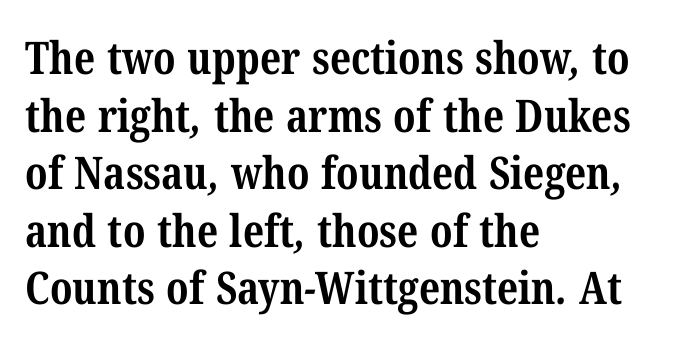
{"serif": "yes", "bold": "yes", "weight": "bold", "width": "condensed", "stroke_contrast": "medium", "x_height": "medium", "monospaced": "no", "underline": "no", "align": "left", "line_spacing": "normal", "line_spacing_ratio": 1.28, "letter_spacing": "normal", "letter_spacing_em": 0.0, "glyph_px": 45}
